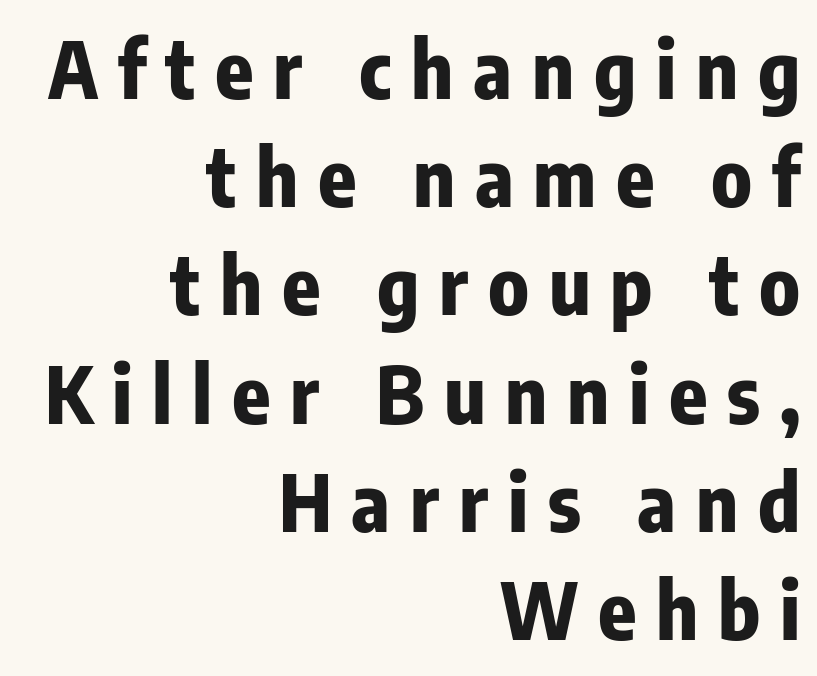
{"serif": "no", "italic": "no", "bold": "yes", "weight": "bold", "width": "condensed", "stroke_contrast": "low", "x_height": "medium", "monospaced": "no", "underline": "no", "align": "right", "line_spacing": "normal", "line_spacing_ratio": 1.37, "letter_spacing": "wide", "letter_spacing_em": 0.25, "glyph_px": 79}
